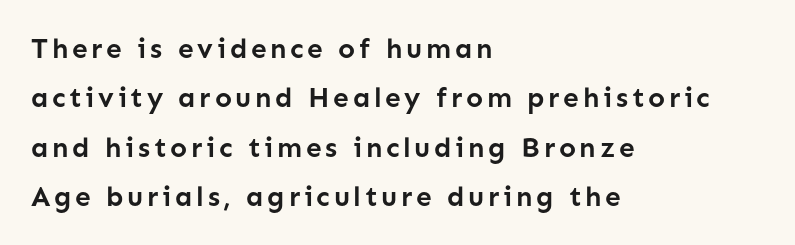
A clean baseline with only descenders dipping below it. Line beginnings align vertically; line endings do not. Is this a sans? Yes — the strokes have no serifs. Caption: bold face, heavy strokes.
